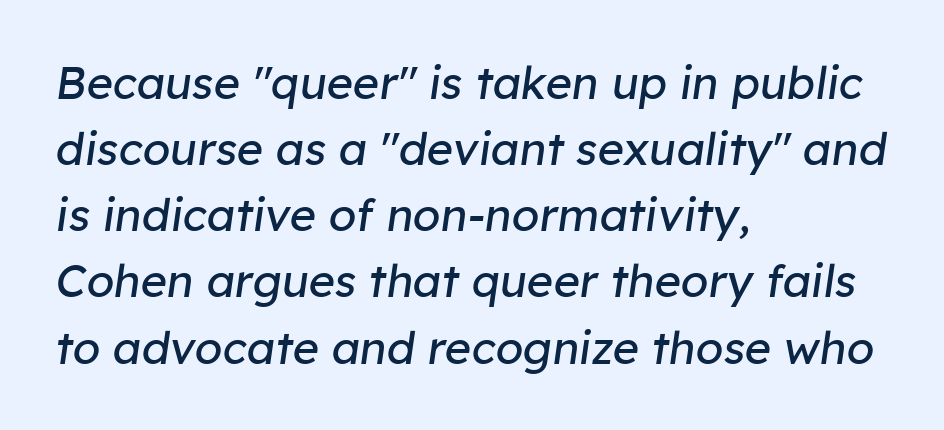
{"italic": "yes", "lean": "right", "slant_degrees": 8, "bold": "no", "weight": "regular", "width": "normal", "stroke_contrast": "low", "x_height": "medium", "monospaced": "no", "underline": "no", "align": "left", "line_spacing": "normal", "line_spacing_ratio": 1.47, "letter_spacing": "normal", "letter_spacing_em": 0.0, "glyph_px": 45}
